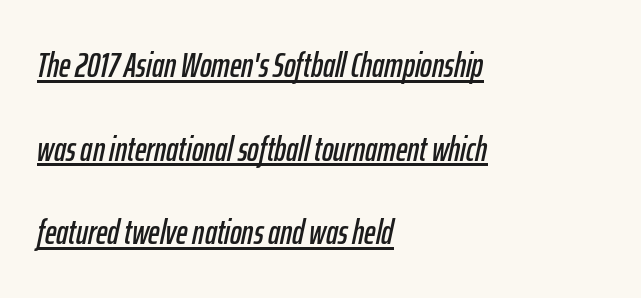
No extra tracking has been applied to these lines. A rule runs beneath these lines of type. The leading is generous, giving the passage an open texture. The rendering uses natural spacing where letterforms have individual widths. Short and long lines alike share a common starting point at left. The whole block is typeset with a tilt.
